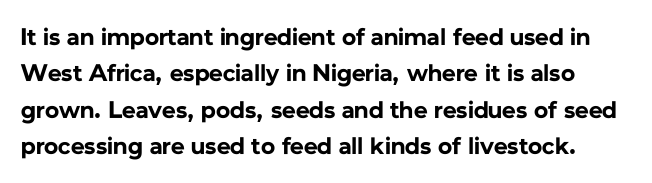
The rows are spaced the way most documents space them. Descenders hang freely into open space. Characters follow at the spacing the type designer built in. Heft: maximum for text — a bold. In terms of posture, this sample is upright.
